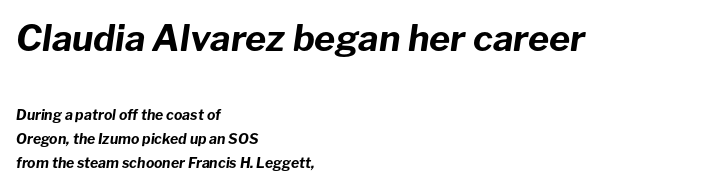
Q: Is the text bold? A: Yes.
Q: Is the text italic (slanted)? A: Yes, it leans right by about 8 degrees.
Q: Is the text underlined? A: No.
Q: How is the paragraph aligned? A: Left-aligned.
Q: Is the spacing between letters normal or unusually wide? A: Normal.
Q: Is the spacing between lines tight, normal or loose? A: Normal.
Q: Which block of text is set in a larger size, the first (top) or the second (bottom)? A: The first (top) one.
Q: Width (condensed, normal, or wide)? A: Normal.
Q: Stroke contrast? A: Low.
Q: x-height? A: Medium.
Q: Monospaced? A: No.
